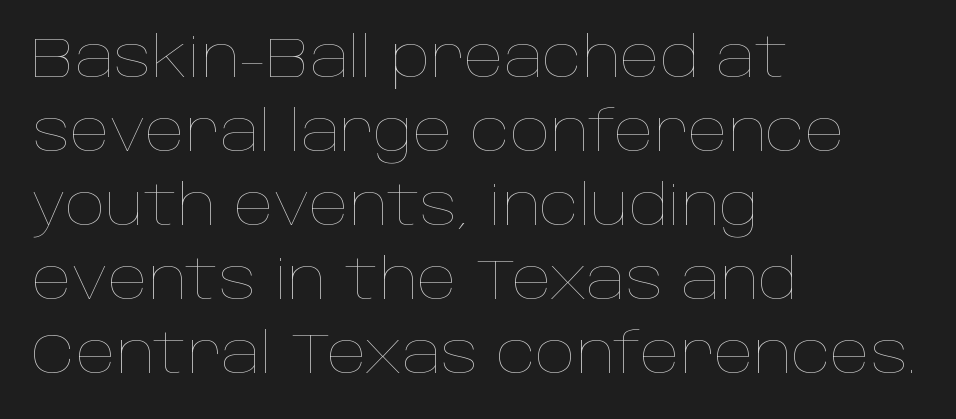
The image shows 56 px thin type, upright; set left-aligned, normal line spacing (1.32x), normal letter spacing, not underlined; low stroke contrast and a large x-height.
